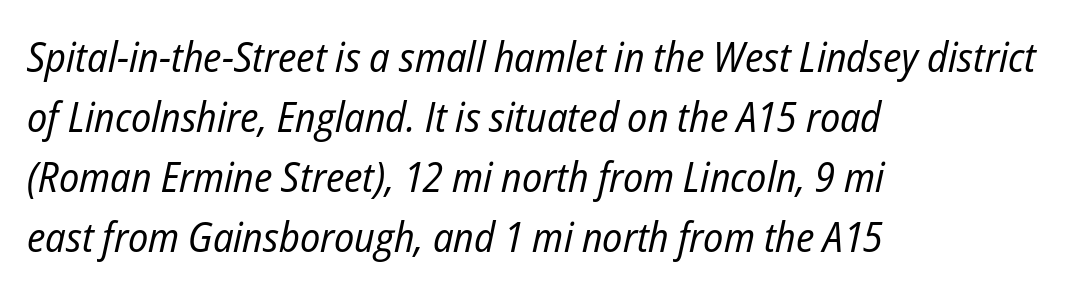
Tracking here is standard; glyphs follow each other at the usual distance. The setting favours the left margin, as ordinary paragraphs usually do. Think standard paragraph weight, or any step lighter than that. The axis of the letterforms is tilted away from vertical. Here the designer chose a conventional face with non-uniform glyph widths.
